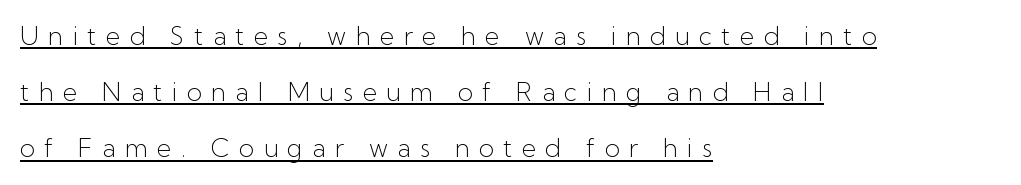
{"italic": "no", "bold": "no", "underline": "yes", "align": "left", "line_spacing": "loose", "line_spacing_ratio": 2.25, "letter_spacing": "wide", "letter_spacing_em": 0.37, "glyph_px": 25}
